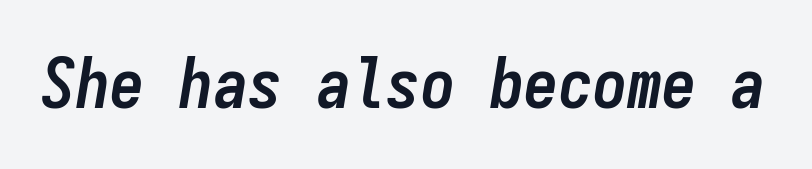
Beneath every word, the page is bare. The letters sit at their default tracking, neither squeezed nor spread. The rendering uses typewriter-style spacing with identical character cells. These lines carry a lot of weight — the face is fully bold.
